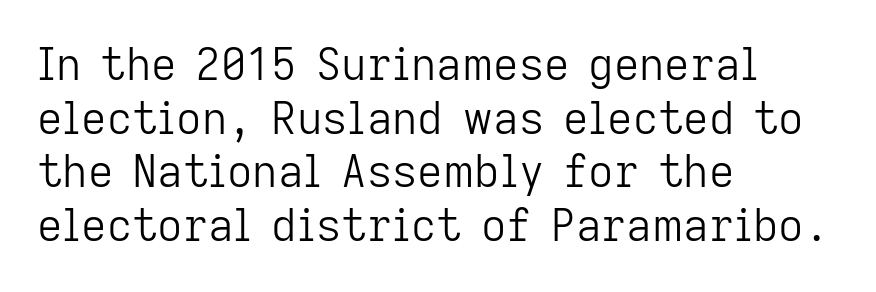
The letters advance in unequal steps, a hallmark of proportional type. The characters display no serif detailing; their extremities are plain. The lines are quadded left. No extra ink here — the face is not bold. A clean baseline with only descenders dipping below it.
